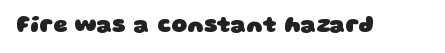
Q: Is the text bold? A: Yes.
Q: Is the text underlined? A: No.
Q: Is the spacing between letters normal or unusually wide? A: Normal.
